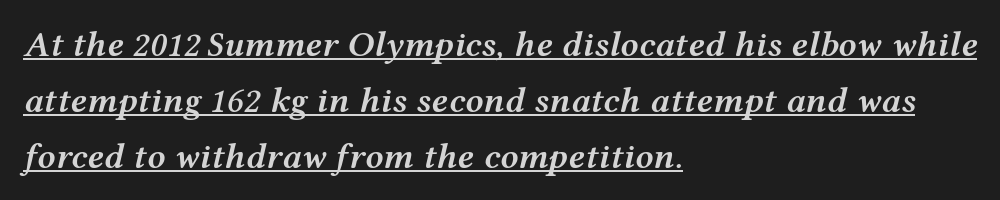
The string is rendered with underlining switched on. Weight: semibold (demi). The lines sit at an ordinary, default distance from one another. Yep, that's italic — everything's leaning. The rendering anchors every line to the left-hand side.
